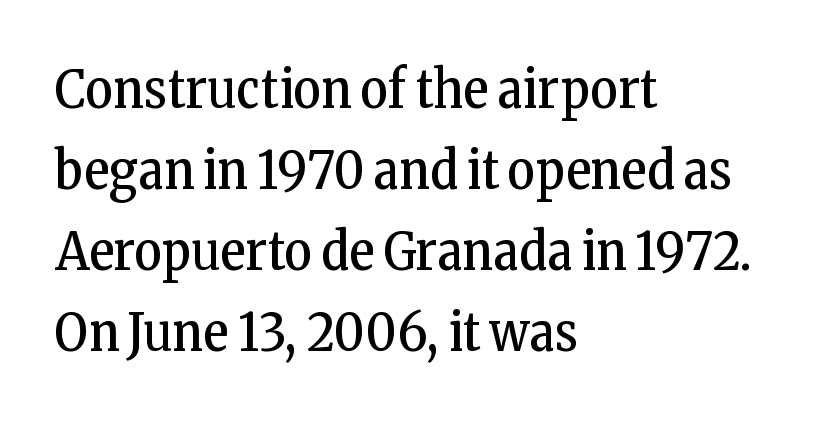
The image shows 53 px regular-weight, condensed serif type, upright; set left-aligned, normal line spacing (1.53x), normal letter spacing, not underlined; low stroke contrast and a medium x-height.
